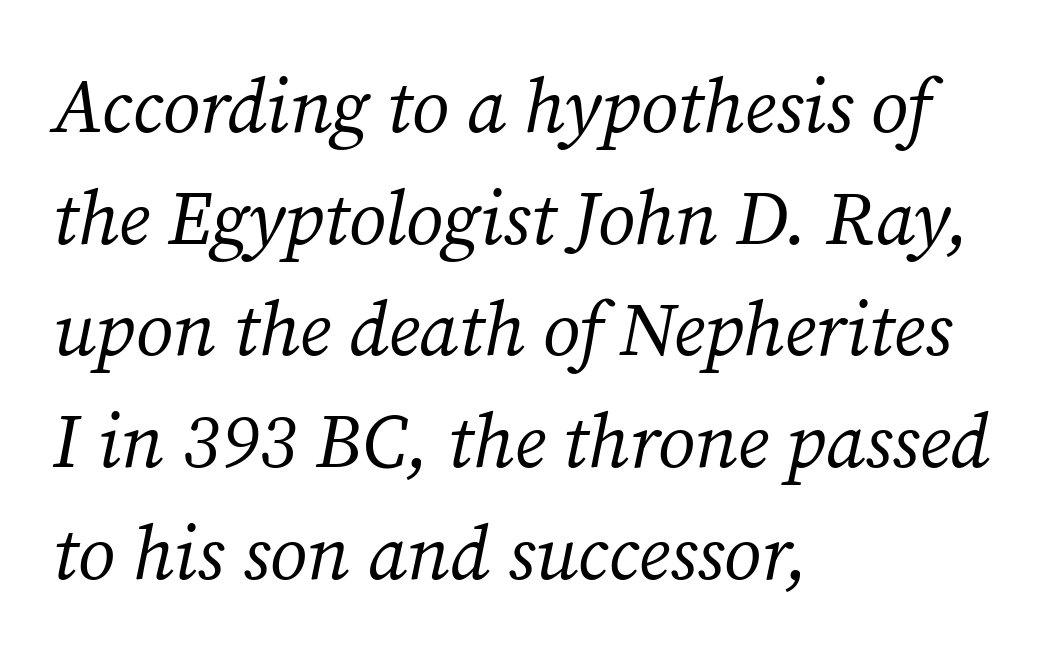
{"serif": "yes", "italic": "yes", "lean": "right", "slant_degrees": 12, "bold": "no", "weight": "regular", "width": "normal", "stroke_contrast": "medium", "x_height": "medium", "monospaced": "no", "underline": "no", "align": "left", "line_spacing": "normal", "line_spacing_ratio": 1.47, "letter_spacing": "normal", "letter_spacing_em": 0.0, "glyph_px": 76}
